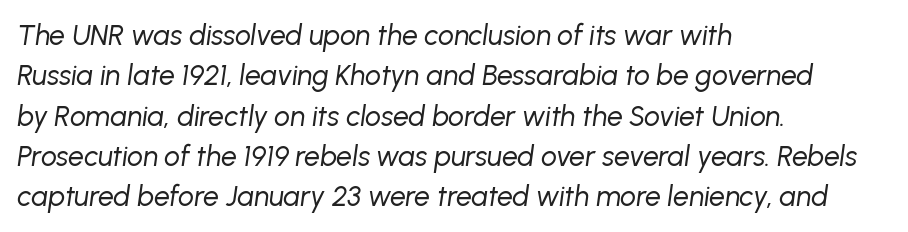
These lines are set flush left with a ragged right edge. These glyphs show unthickened strokes, regular width or finer. Words float on clear page, feet unadorned. These lines keep a tight, regular rhythm from letter to letter. Each new line begins a customary step beneath the previous one. The face used here is proportionally spaced, like ordinary book or web type.
